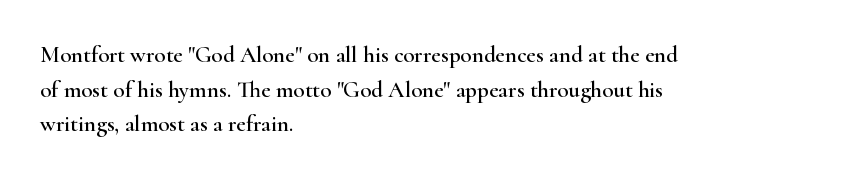
{"italic": "no", "underline": "no", "align": "left", "line_spacing": "normal", "line_spacing_ratio": 1.51, "letter_spacing": "normal", "letter_spacing_em": 0.0, "glyph_px": 23}
